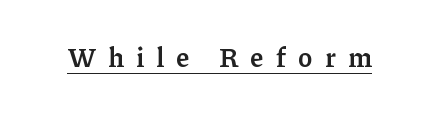
The image shows 27 px text type, upright; set unusually wide letter spacing (+0.47 em), underlined.
